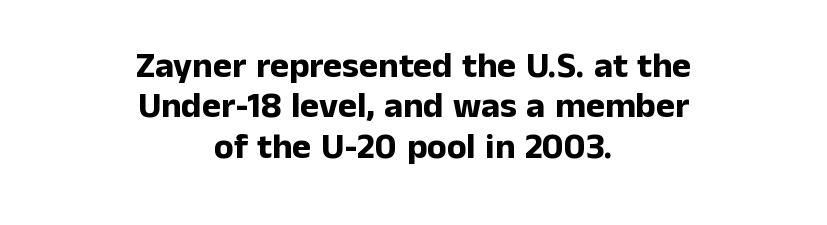
Is the letter spacing exaggerated? No — it looks like the ordinary default. To sum up the face: it is a sans, with no serifs. The passage shown is typed in a proportional face where columns would drift. The strokes are fattened all the way to bold. A centered setting, common on invitations and titles, is used for this passage. Descenders hang freely into open space.
